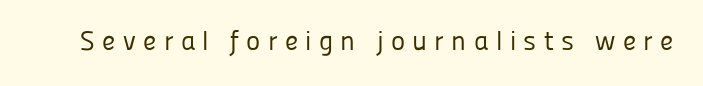
{"italic": "no", "bold": "no", "underline": "no", "letter_spacing": "wide", "letter_spacing_em": 0.27, "glyph_px": 27}
